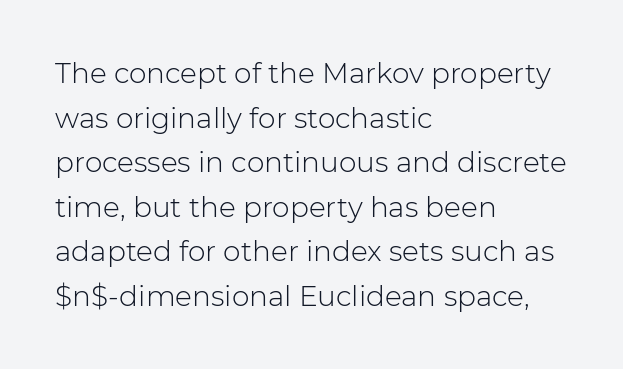
The image shows 28 px light sans-serif type, upright; set left-aligned, normal line spacing (1.59x), normal letter spacing, not underlined; low stroke contrast and a medium x-height.
